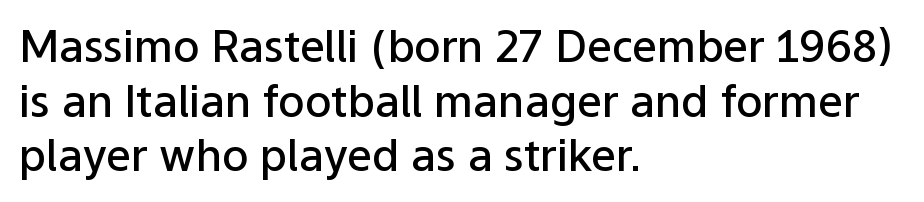
Classification — sans serif. A typesetter would call this proportional, since set widths differ per character. Every row of glyphs begins at an identical x-position on the left. Is the letter spacing exaggerated? No — it looks like the ordinary default. Posture: straight, roman, zero tilt. The baseline area is clear.
